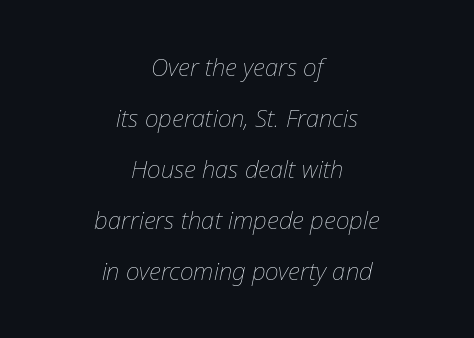
The image shows 24 px text type, italic (leaning right); set centered, loose line spacing (2.12x), normal letter spacing, not underlined.
